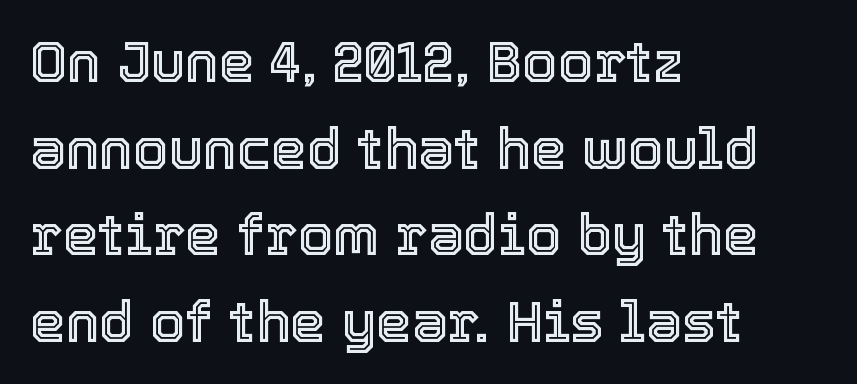
{"italic": "no", "width": "normal", "x_height": "medium", "monospaced": "no", "underline": "no", "align": "left", "line_spacing": "normal", "line_spacing_ratio": 1.52, "letter_spacing": "normal", "letter_spacing_em": 0.0, "glyph_px": 57}
